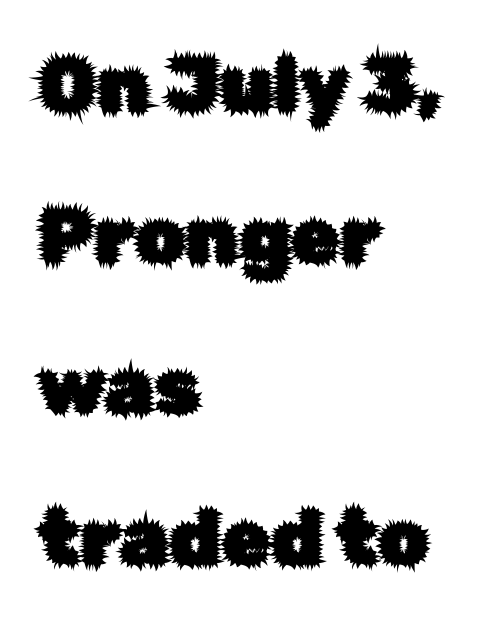
Q: Is the text italic (slanted)? A: No, it is upright.
Q: Is the typeface a serif or a sans-serif typeface? A: Sans-serif.
Q: Is the text underlined? A: No.
Q: How is the paragraph aligned? A: Left-aligned.
Q: Is the spacing between letters normal or unusually wide? A: Normal.
Q: Is the spacing between lines tight, normal or loose? A: Loose.
Q: Width (condensed, normal, or wide)? A: Normal.
Q: Stroke contrast? A: Low.
Q: x-height? A: Medium.
Q: Monospaced? A: No.
